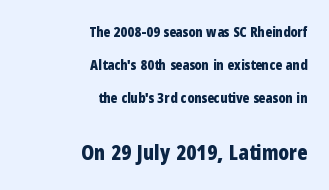
The image shows 21 px bold type, upright; set right-aligned, loose line spacing (2.35x), normal letter spacing, not underlined; the second (bottom) block is 1.5x larger.
